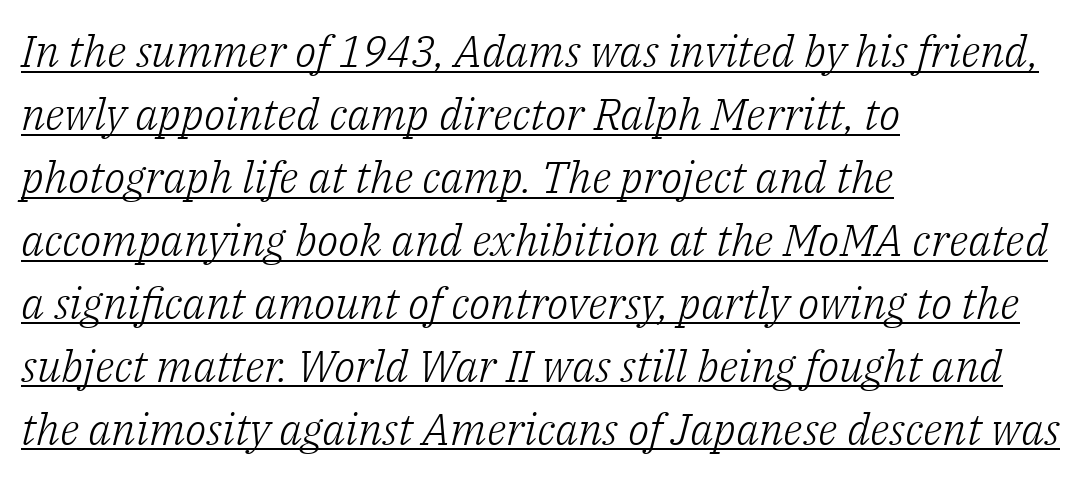
Q: Is the text bold? A: No.
Q: Is the text italic (slanted)? A: Yes, it leans right by about 14 degrees.
Q: Is the typeface a serif or a sans-serif typeface? A: Serif.
Q: Is the text underlined? A: Yes.
Q: How is the paragraph aligned? A: Left-aligned.
Q: Is the spacing between letters normal or unusually wide? A: Normal.
Q: Is the spacing between lines tight, normal or loose? A: Normal.
Q: Width (condensed, normal, or wide)? A: Normal.
Q: Stroke contrast? A: Low.
Q: x-height? A: Medium.
Q: Monospaced? A: No.
